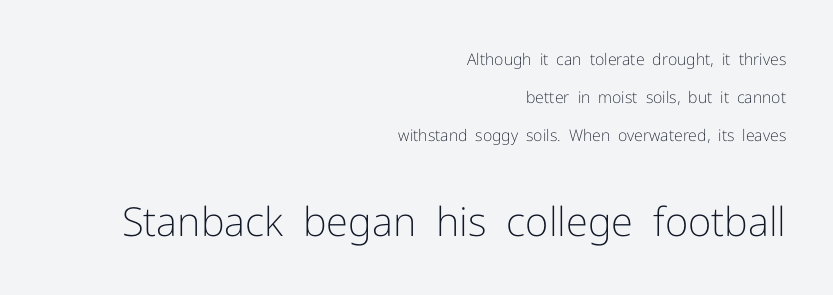
Q: Is the text bold? A: No.
Q: Is the text italic (slanted)? A: No, it is upright.
Q: Is the typeface a serif or a sans-serif typeface? A: Sans-serif.
Q: Is the text underlined? A: No.
Q: How is the paragraph aligned? A: Right-aligned.
Q: Is the spacing between letters normal or unusually wide? A: Normal.
Q: Is the spacing between lines tight, normal or loose? A: Loose.
Q: Which block of text is set in a larger size, the first (top) or the second (bottom)? A: The second (bottom) one.
Q: Width (condensed, normal, or wide)? A: Normal.
Q: Stroke contrast? A: Low.
Q: x-height? A: Medium.
Q: Monospaced? A: No.
